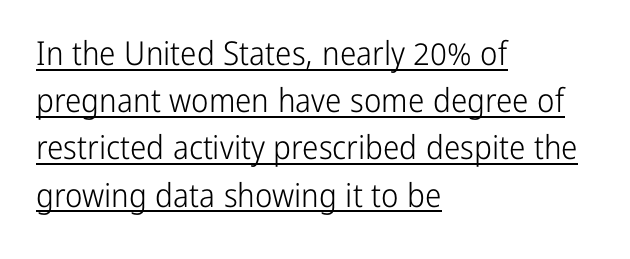
{"serif": "no", "italic": "no", "bold": "no", "weight": "light", "width": "condensed", "stroke_contrast": "low", "x_height": "medium", "monospaced": "no", "underline": "yes", "align": "left", "line_spacing": "normal", "line_spacing_ratio": 1.43, "letter_spacing": "normal", "letter_spacing_em": 0.0, "glyph_px": 33}
